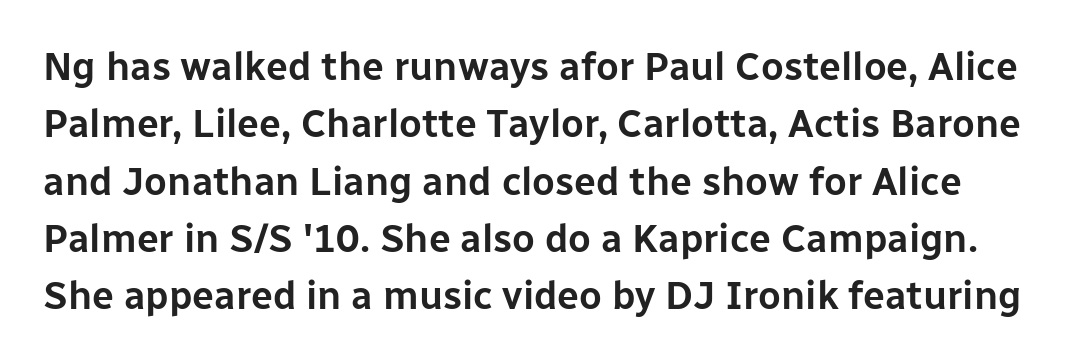
Q: Is the text italic (slanted)? A: No, it is upright.
Q: Is the typeface a serif or a sans-serif typeface? A: Sans-serif.
Q: Is the text underlined? A: No.
Q: Is the spacing between letters normal or unusually wide? A: Normal.
Q: Is the spacing between lines tight, normal or loose? A: Normal.
Q: Width (condensed, normal, or wide)? A: Normal.
Q: Stroke contrast? A: Low.
Q: x-height? A: Medium.
Q: Monospaced? A: No.
